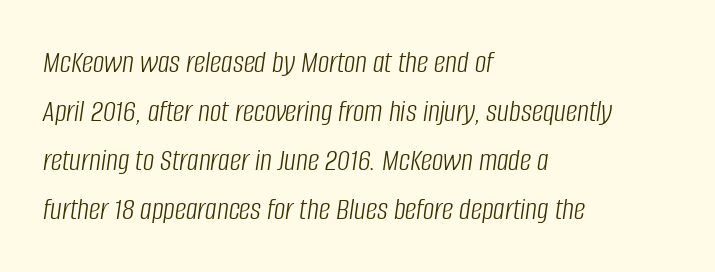
Q: Is the text bold? A: No.
Q: Is the text italic (slanted)? A: Yes, it leans right by about 8 degrees.
Q: Is the text underlined? A: No.
Q: How is the paragraph aligned? A: Left-aligned.
Q: Is the spacing between letters normal or unusually wide? A: Normal.
Q: Is the spacing between lines tight, normal or loose? A: Normal.
Q: Width (condensed, normal, or wide)? A: Condensed.
Q: Stroke contrast? A: Low.
Q: x-height? A: Large.
Q: Monospaced? A: No.
